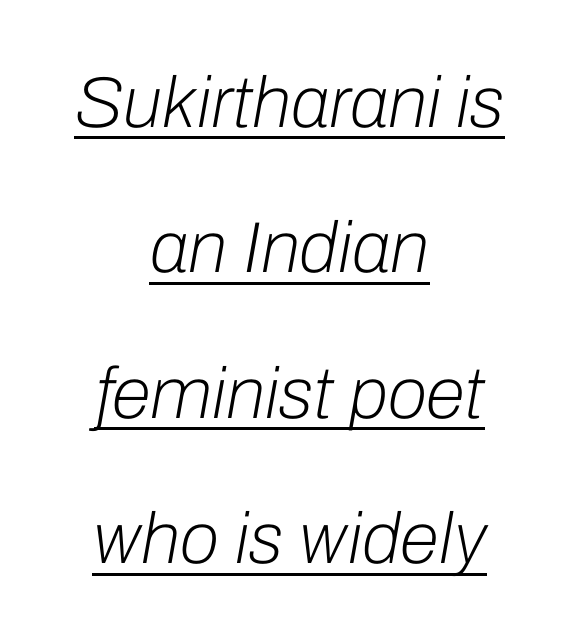
Q: Is the text bold? A: No.
Q: Is the text italic (slanted)? A: Yes, it leans right by about 10 degrees.
Q: Is the text underlined? A: Yes.
Q: How is the paragraph aligned? A: Centered.
Q: Is the spacing between letters normal or unusually wide? A: Normal.
Q: Is the spacing between lines tight, normal or loose? A: Loose.
Q: Width (condensed, normal, or wide)? A: Normal.
Q: Stroke contrast? A: Low.
Q: x-height? A: Medium.
Q: Monospaced? A: No.
